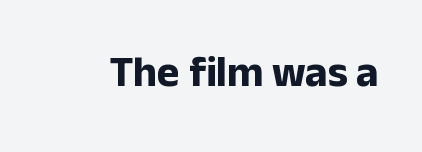
The image shows 43 px bold sans-serif type, upright; set normal letter spacing, not underlined; low stroke contrast and a medium x-height.
